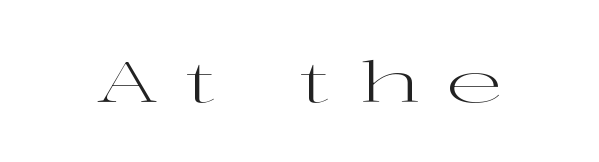
Each letter keeps its own natural width here, so spacing adapts to shape. It's the straight-up-and-down kind of type. I'd call this a serif setting — the letters wear small feet. Look at the tracking — it's clearly loosened, letters drifting apart. Type without underlining. Stems and bowls with no extra thickness — not bold.
